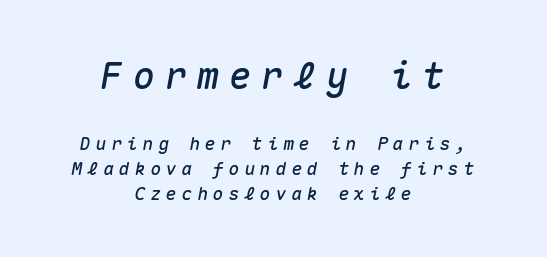
Tracking here is generous; glyphs stand well apart from one another. Centered paragraph, ragged on both sides. Reading down the column, the eye jumps a familiar distance to each next line. Note: larger setting up top, smaller setting below. The lettering tilts uniformly, giving the passage an italic look. Just letters on the line, the space beneath them empty.
